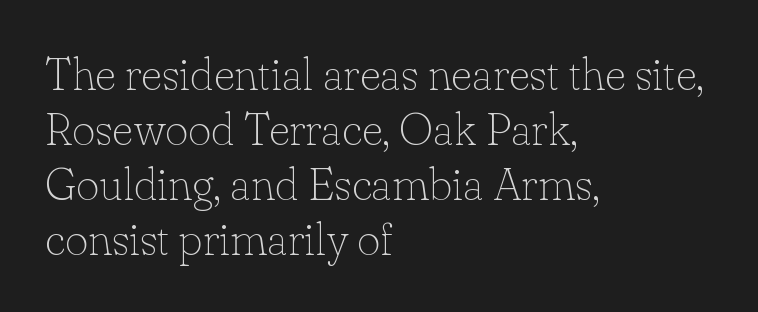
{"serif": "yes", "italic": "no", "bold": "no", "weight": "thin", "width": "normal", "stroke_contrast": "low", "x_height": "small", "monospaced": "no", "underline": "no", "align": "left", "line_spacing_ratio": 1.22, "letter_spacing": "normal", "letter_spacing_em": 0.0, "glyph_px": 45}
